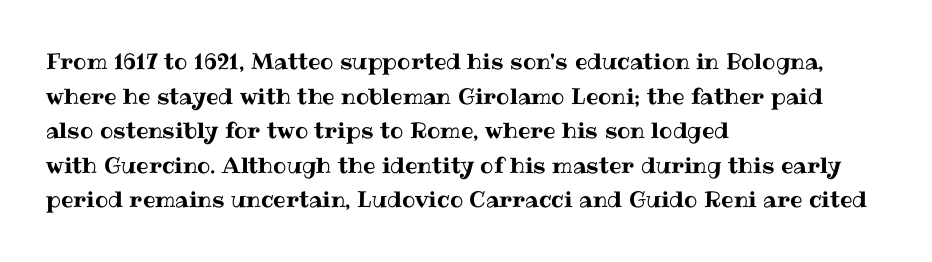
The setting favours the left margin, as ordinary paragraphs usually do. The letters stand straight up with perfectly vertical stems. Baseline-to-baseline distance is the conventional proportion of letter height. Beneath every word, the page is bare. Is the letter spacing exaggerated? No — it looks like the ordinary default.
